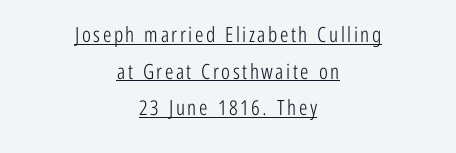
Unlike italic type, these characters show no tilt at all. Stroke thickness stays within the range of a standard reading face or lighter. Compared with undecorated copy, this sample adds a rule below the words. The paragraph has two soft edges and a firm central axis.
